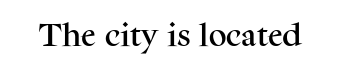
The image shows 25 px text type, upright; set normal letter spacing, not underlined.
